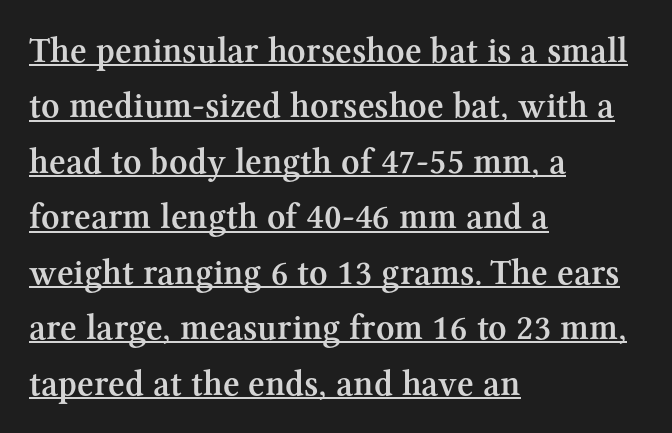
The image shows 36 px semibold serif type, upright; set left-aligned, normal line spacing (1.54x), normal letter spacing, underlined; medium stroke contrast and a medium x-height.
